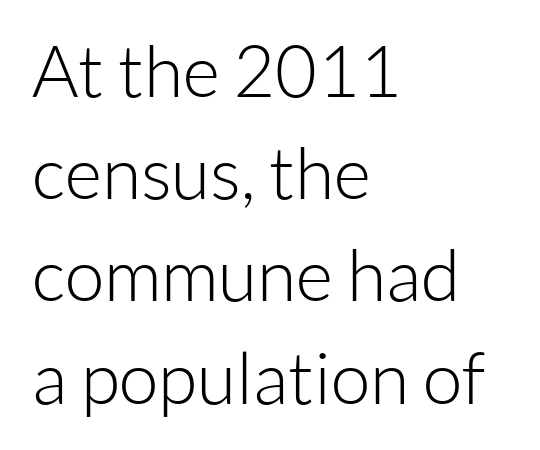
The image shows 72 px light sans-serif type, upright; set left-aligned, normal line spacing (1.42x), normal letter spacing, not underlined; low stroke contrast and a medium x-height.
